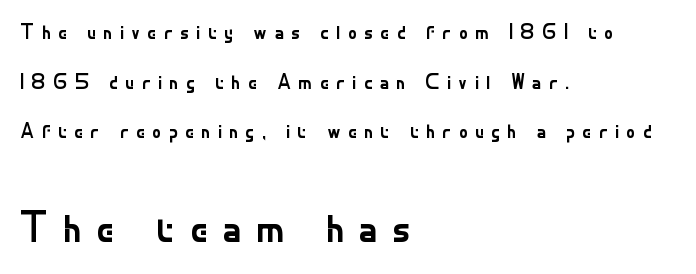
Q: Is the text bold? A: No.
Q: Is the text italic (slanted)? A: No, it is upright.
Q: Is the typeface a serif or a sans-serif typeface? A: Sans-serif.
Q: Is the text underlined? A: No.
Q: How is the paragraph aligned? A: Left-aligned.
Q: Is the spacing between letters normal or unusually wide? A: Unusually wide.
Q: Is the spacing between lines tight, normal or loose? A: Loose.
Q: Which block of text is set in a larger size, the first (top) or the second (bottom)? A: The second (bottom) one.
Q: Width (condensed, normal, or wide)? A: Normal.
Q: Stroke contrast? A: Low.
Q: x-height? A: Small.
Q: Monospaced? A: No.
